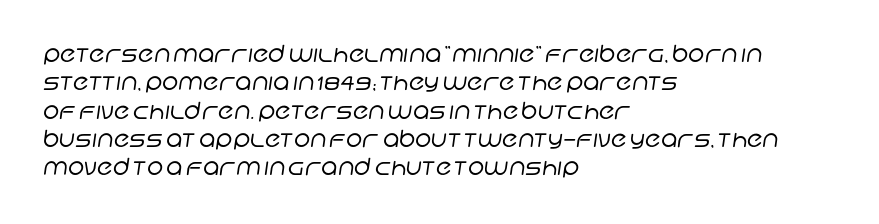
Typeset ragged right — the left edge is the straight one. Weight class: somewhere from thin through regular. Characters follow at the spacing the type designer built in. Descender tails drop into unmarked territory.
